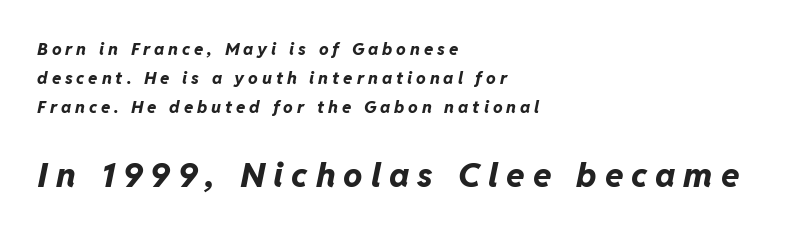
Q: Is the text bold? A: Yes.
Q: Is the text italic (slanted)? A: Yes, it leans right by about 11 degrees.
Q: Is the text underlined? A: No.
Q: How is the paragraph aligned? A: Left-aligned.
Q: Is the spacing between letters normal or unusually wide? A: Unusually wide.
Q: Which block of text is set in a larger size, the first (top) or the second (bottom)? A: The second (bottom) one.
Q: Width (condensed, normal, or wide)? A: Normal.
Q: Stroke contrast? A: Low.
Q: x-height? A: Medium.
Q: Monospaced? A: No.
